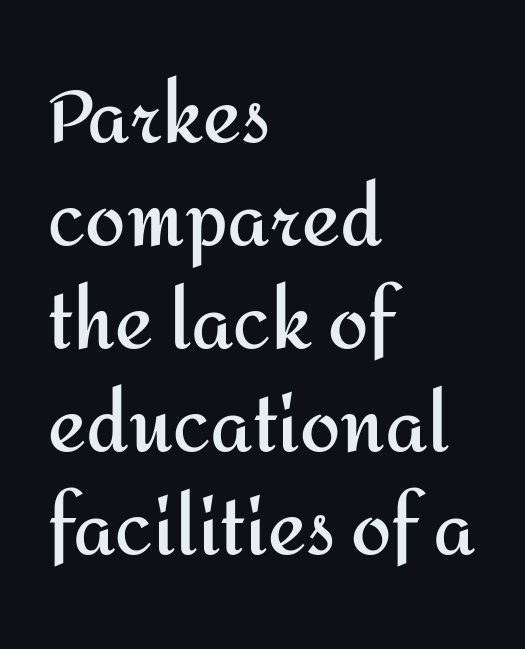
The image shows 72 px semibold sans-serif type, upright; set left-aligned, normal line spacing (1.43x), normal letter spacing, not underlined; medium stroke contrast and a medium x-height.
